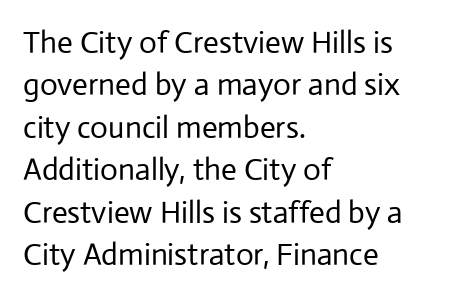
Q: Is the text bold? A: No.
Q: Is the text italic (slanted)? A: No, it is upright.
Q: Is the typeface a serif or a sans-serif typeface? A: Sans-serif.
Q: Is the text underlined? A: No.
Q: How is the paragraph aligned? A: Left-aligned.
Q: Is the spacing between letters normal or unusually wide? A: Normal.
Q: Is the spacing between lines tight, normal or loose? A: Normal.
Q: Width (condensed, normal, or wide)? A: Normal.
Q: Stroke contrast? A: Low.
Q: x-height? A: Medium.
Q: Monospaced? A: No.
